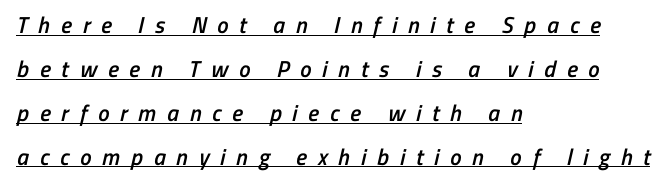
Q: Is the text bold? A: Semi-bold.
Q: Is the text underlined? A: Yes.
Q: How is the paragraph aligned? A: Left-aligned.
Q: Is the spacing between letters normal or unusually wide? A: Unusually wide.
Q: Is the spacing between lines tight, normal or loose? A: Loose.
